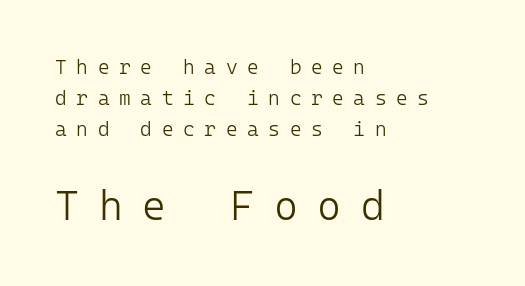
The image shows 41 px light sans-serif type, upright, monospaced; set left-aligned, normal line spacing (1.56x), unusually wide letter spacing (+0.48 em), not underlined; the second (bottom) block is 2.05x larger; low stroke contrast and a medium x-height.
